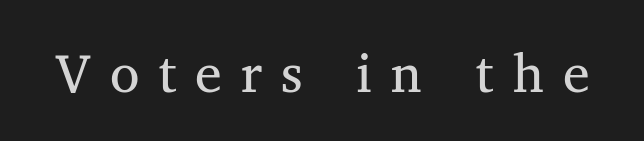
The image shows 54 px regular-weight serif type; set unusually wide letter spacing (+0.35 em), not underlined; medium stroke contrast and a medium x-height.
